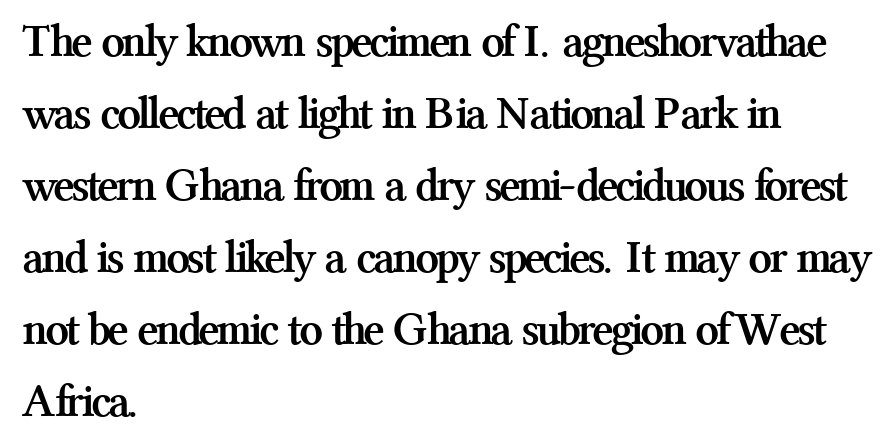
{"serif": "yes", "italic": "no", "bold": "yes", "weight": "semibold", "width": "normal", "stroke_contrast": "medium", "x_height": "medium", "monospaced": "no", "underline": "no", "align": "left", "line_spacing": "normal", "line_spacing_ratio": 1.53, "letter_spacing": "normal", "letter_spacing_em": 0.0, "glyph_px": 47}
